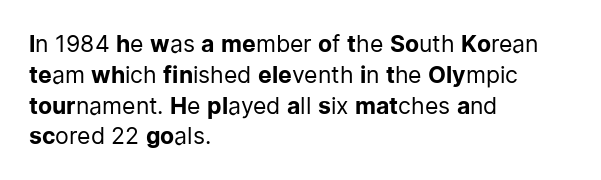
Descenders are the only things crossing below the line. The font sits on the lighter half of the weight spectrum, regular included. Does the copy run flush right? No — it runs flush left. Vertically, the passage feels balanced, rows spaced as you'd expect.
